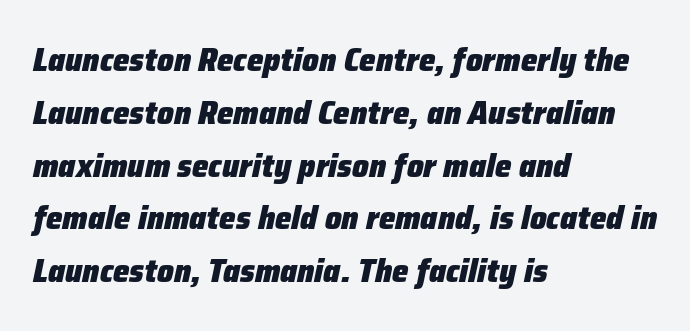
Bare-footed words on every line. These lines are rendered in a variable-pitch font. Style check: oblique. The rag falls on the right side of this text block. The passage shown is emphatically bold.
